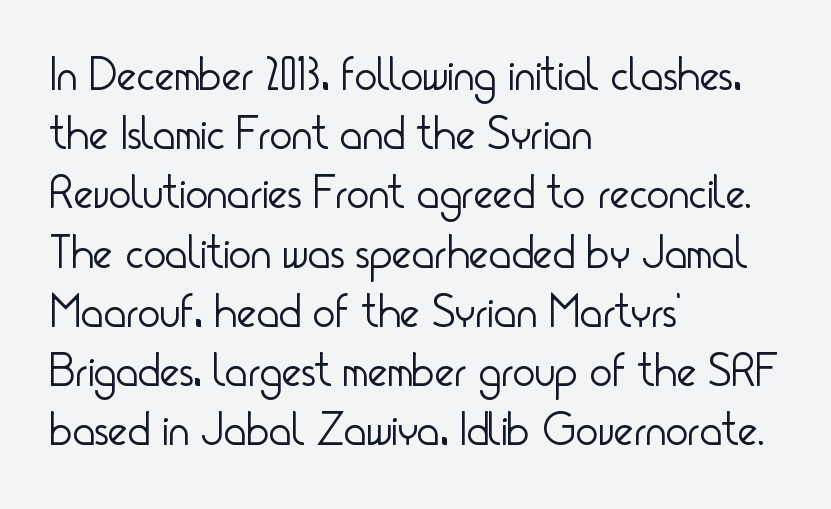
{"serif": "no", "italic": "no", "bold": "no", "weight": "light", "width": "condensed", "stroke_contrast": "low", "x_height": "small", "monospaced": "no", "underline": "no", "align": "left", "line_spacing": "normal", "line_spacing_ratio": 1.26, "letter_spacing": "normal", "letter_spacing_em": 0.0, "glyph_px": 47}
